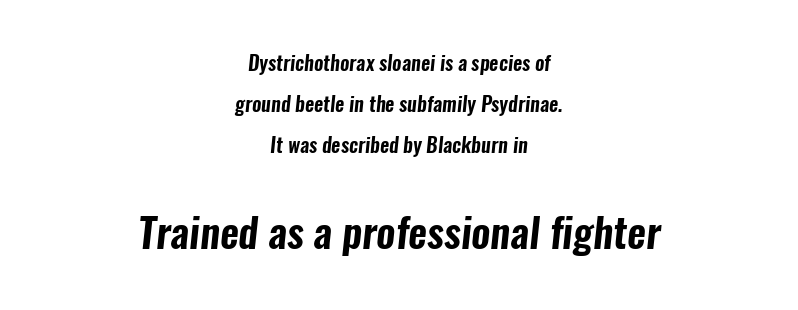
Q: Is the typeface a serif or a sans-serif typeface? A: Sans-serif.
Q: Is the text underlined? A: No.
Q: How is the paragraph aligned? A: Centered.
Q: Is the spacing between letters normal or unusually wide? A: Normal.
Q: Is the spacing between lines tight, normal or loose? A: Loose.
Q: Which block of text is set in a larger size, the first (top) or the second (bottom)? A: The second (bottom) one.
Q: Width (condensed, normal, or wide)? A: Condensed.
Q: Stroke contrast? A: Low.
Q: x-height? A: Medium.
Q: Monospaced? A: No.
